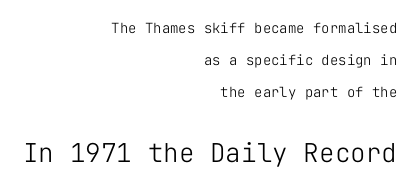
Does the lettering tilt? It doesn't — this is upright. The space beneath each line is pristine and unruled. If you drew a ruler down the right edge, every line would touch it. No letter is thick-stroked: the sample isn't bold. Widely set lines give the paragraph a tall, airy silhouette. If you squint, the bottom block still reads clearly — it's the larger of the two.
